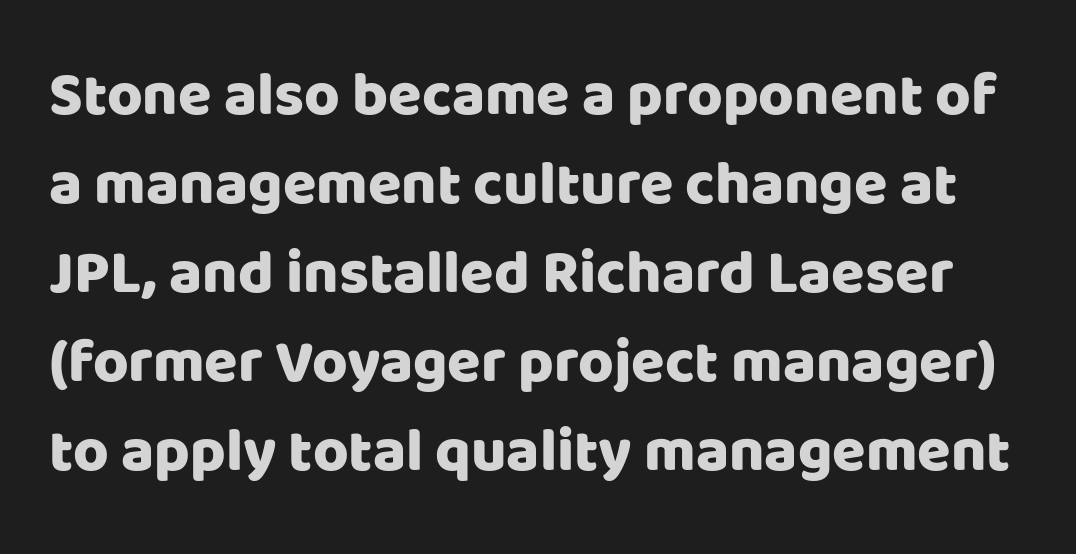
You can tell from the bare stems that sans-serif type was used. Spacing verdict: proportional, widths tailored to each character. The vertical gap from one line to the next is medium. Posture: straight, roman, zero tilt. Each row of text sits above clean, open space.
